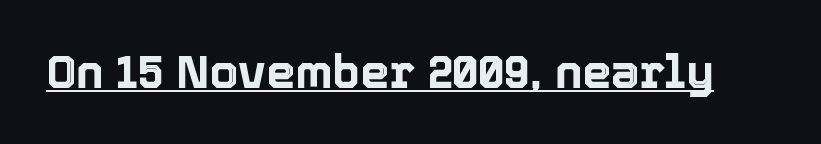
{"italic": "no", "width": "normal", "x_height": "medium", "monospaced": "no", "underline": "yes", "letter_spacing": "normal", "letter_spacing_em": 0.0, "glyph_px": 46}
